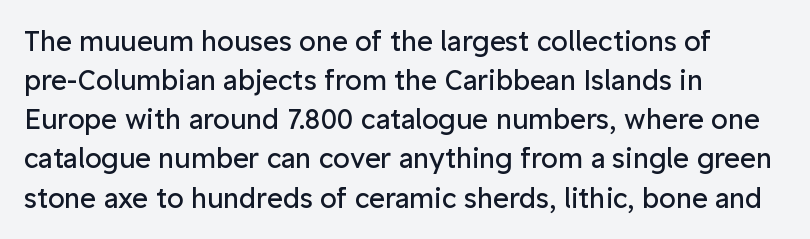
{"italic": "no", "bold": "no", "underline": "no", "align": "left", "line_spacing": "normal", "line_spacing_ratio": 1.45, "letter_spacing": "normal", "letter_spacing_em": 0.0, "glyph_px": 27}
